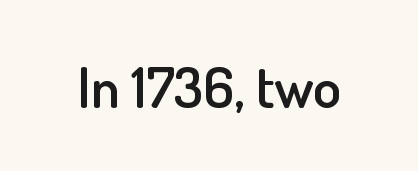
The image shows 57 px semibold sans-serif type, upright; set normal letter spacing, not underlined; low stroke contrast and a small x-height.
